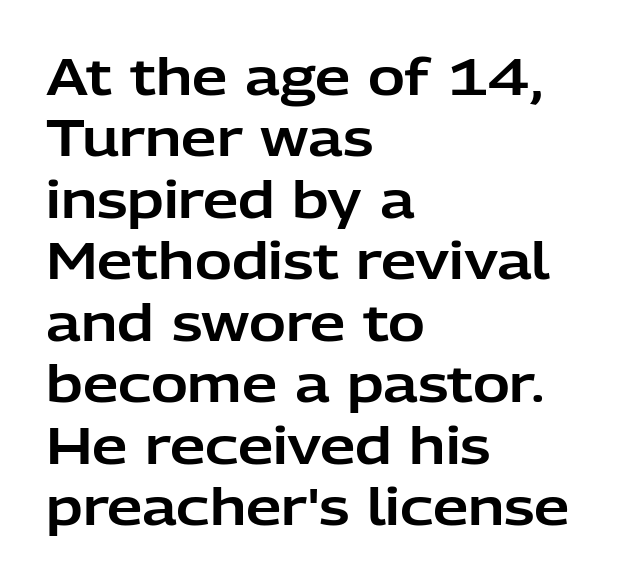
The passage shown is typeset with a sans-serif family. Letters rest on an invisible, unmarked baseline. Caption: standard tracking, unaltered. The rendering uses natural spacing where letterforms have individual widths. Casual observation: everything's shoved over to the left.
